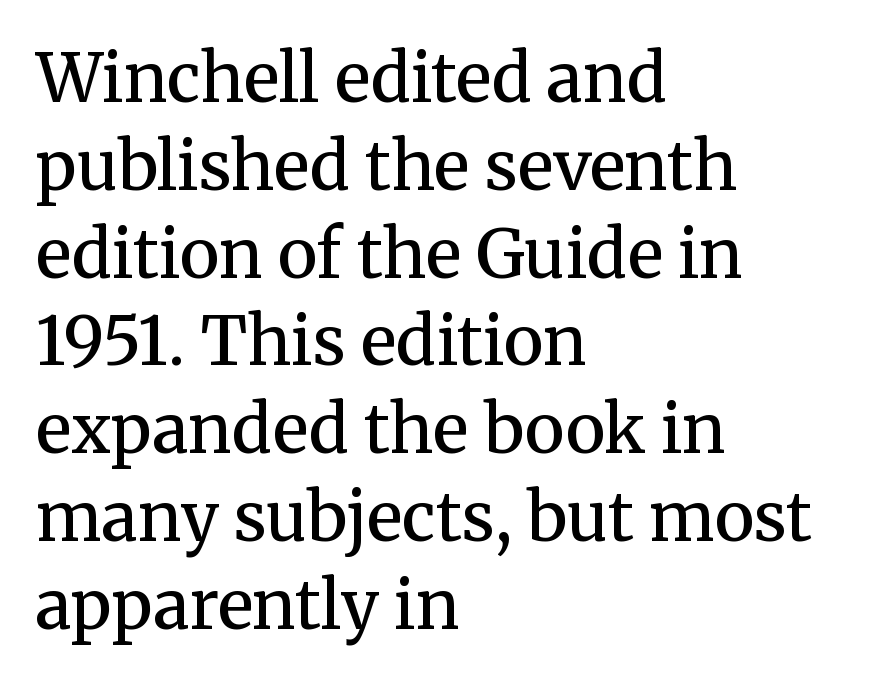
Letterform terminals end in serifs throughout the passage. What's the leading like? Ordinary, nothing unusual. You can tell it's not italic because the verticals are truly vertical. Casual observation: everything's shoved over to the left. Spacing between characters is what you'd get straight out of the box.
